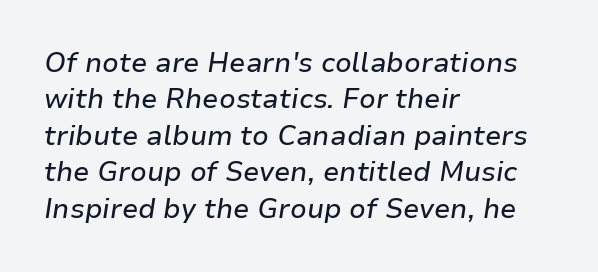
Caption: multi-line text, flush left, ragged right. The vertical gap from one line to the next is medium. Each row of text sits above clean, open space. In terms of posture, this sample is oblique.
